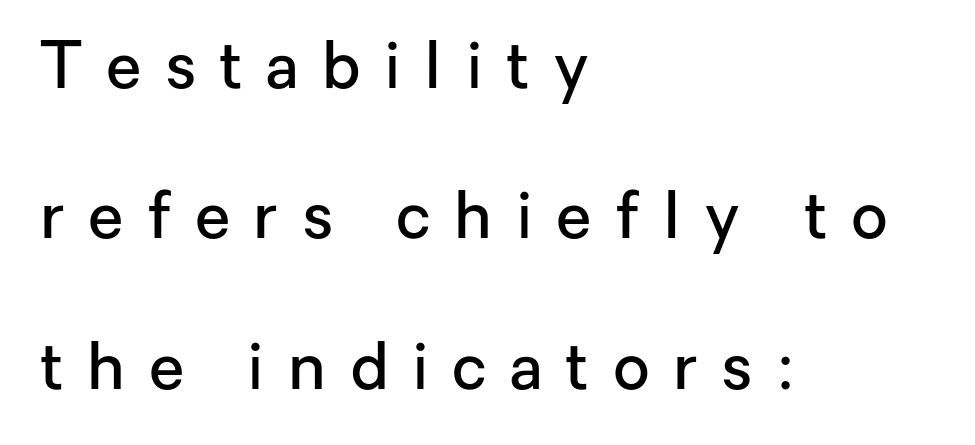
The image shows 64 px semibold sans-serif type, upright; set left-aligned, loose line spacing (2.35x), unusually wide letter spacing (+0.37 em), not underlined; low stroke contrast and a medium x-height.
